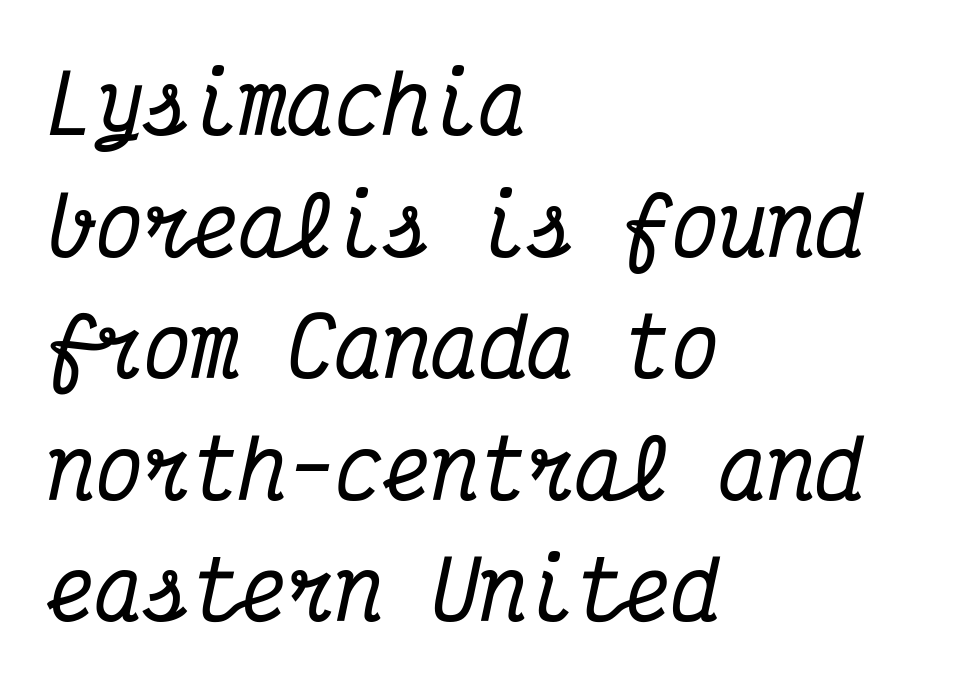
Q: Is the text italic (slanted)? A: Yes, it leans right by about 12 degrees.
Q: Is the typeface a serif or a sans-serif typeface? A: Serif.
Q: Is the text underlined? A: No.
Q: How is the paragraph aligned? A: Left-aligned.
Q: Is the spacing between letters normal or unusually wide? A: Normal.
Q: Is the spacing between lines tight, normal or loose? A: Normal.
Q: Width (condensed, normal, or wide)? A: Condensed.
Q: Stroke contrast? A: Medium.
Q: x-height? A: Medium.
Q: Monospaced? A: Yes.
